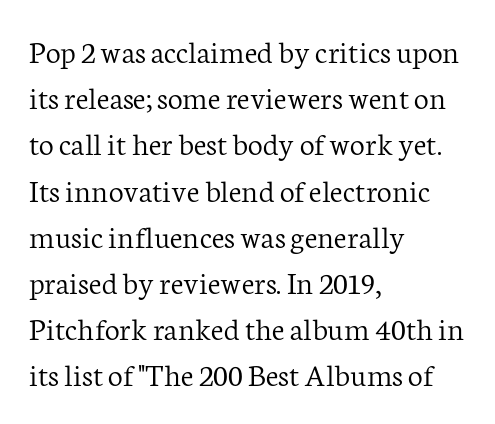
Characters follow at the spacing the type designer built in. Nope, not italic — everything's standing straight. A bare baseline throughout the passage. The cut favours lightness, reaching ordinary text weight at its darkest. The characters display serif detailing at their extremities. Visually the block forms a straight wall on the left and a jagged coastline on the right.
